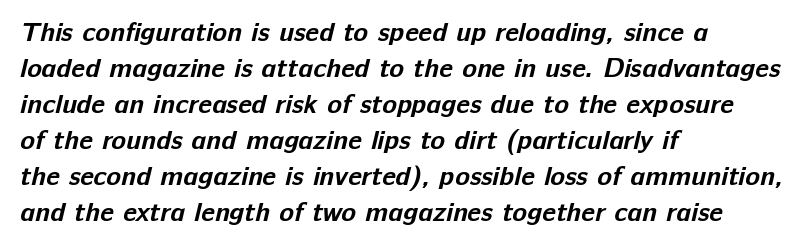
{"bold": "yes", "underline": "no", "align": "left", "line_spacing": "normal", "line_spacing_ratio": 1.33, "letter_spacing": "normal", "letter_spacing_em": 0.0, "glyph_px": 27}
